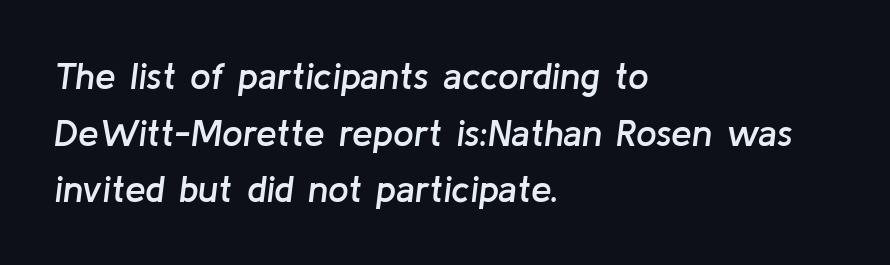
Q: Is the text bold? A: Semi-bold.
Q: Is the text italic (slanted)? A: Yes, it leans right by about 8 degrees.
Q: Is the text underlined? A: No.
Q: How is the paragraph aligned? A: Left-aligned.
Q: Is the spacing between letters normal or unusually wide? A: Normal.
Q: Is the spacing between lines tight, normal or loose? A: Normal.
Q: Width (condensed, normal, or wide)? A: Normal.
Q: Stroke contrast? A: Low.
Q: x-height? A: Medium.
Q: Monospaced? A: No.
